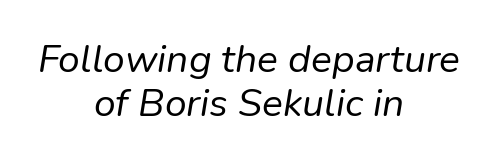
Q: Is the text bold? A: No.
Q: Is the text italic (slanted)? A: Yes, it leans right by about 9 degrees.
Q: Is the text underlined? A: No.
Q: How is the paragraph aligned? A: Centered.
Q: Is the spacing between letters normal or unusually wide? A: Normal.
Q: Is the spacing between lines tight, normal or loose? A: Tight.
Q: Width (condensed, normal, or wide)? A: Normal.
Q: Stroke contrast? A: Low.
Q: x-height? A: Medium.
Q: Monospaced? A: No.
